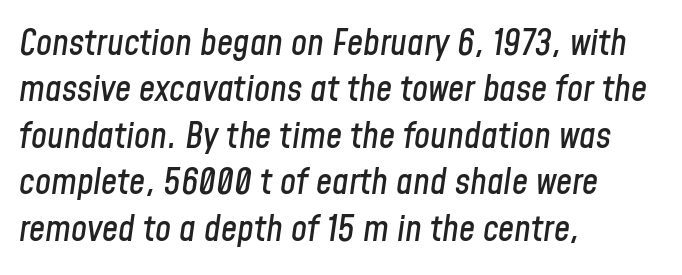
Baseline-to-baseline distance is the conventional proportion of letter height. The passage shown leans; its letterforms are oblique. Line starts are locked; line ends wander. A bare baseline throughout the passage. These lines are rendered in a variable-pitch font. Is the letter spacing exaggerated? No — it looks like the ordinary default.
